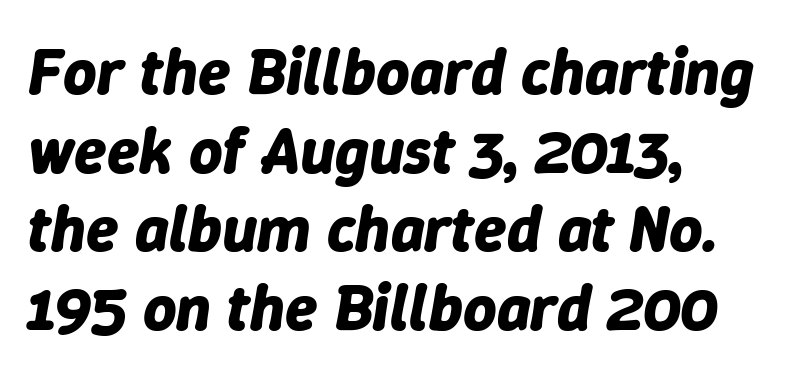
Q: Is the text bold? A: Yes.
Q: Is the text italic (slanted)? A: Yes, it leans right by about 9 degrees.
Q: Is the text underlined? A: No.
Q: How is the paragraph aligned? A: Left-aligned.
Q: Is the spacing between letters normal or unusually wide? A: Normal.
Q: Width (condensed, normal, or wide)? A: Normal.
Q: Stroke contrast? A: Low.
Q: x-height? A: Medium.
Q: Monospaced? A: No.
